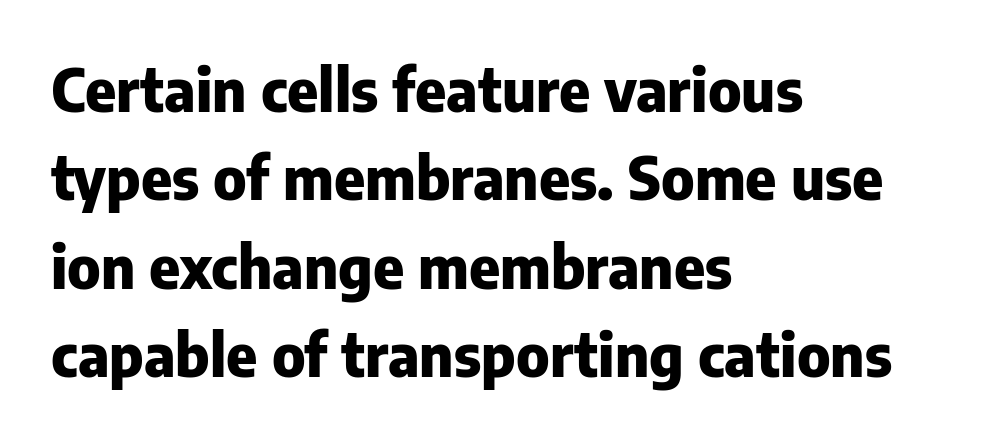
Q: Is the text bold? A: Yes.
Q: Is the text italic (slanted)? A: No, it is upright.
Q: Is the typeface a serif or a sans-serif typeface? A: Sans-serif.
Q: Is the text underlined? A: No.
Q: How is the paragraph aligned? A: Left-aligned.
Q: Is the spacing between letters normal or unusually wide? A: Normal.
Q: Is the spacing between lines tight, normal or loose? A: Normal.
Q: Width (condensed, normal, or wide)? A: Normal.
Q: Stroke contrast? A: Low.
Q: x-height? A: Medium.
Q: Monospaced? A: No.
